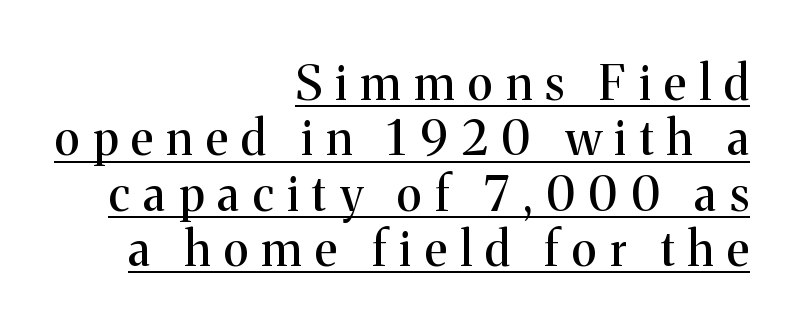
The image shows 47 px serif type, upright; set right-aligned, line spacing 1.18x, unusually wide letter spacing (+0.29 em), underlined; medium stroke contrast and a medium x-height.
